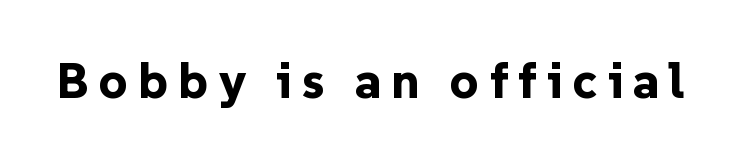
The image shows 50 px bold sans-serif type, upright; set unusually wide letter spacing (+0.2 em), not underlined; low stroke contrast and a medium x-height.
